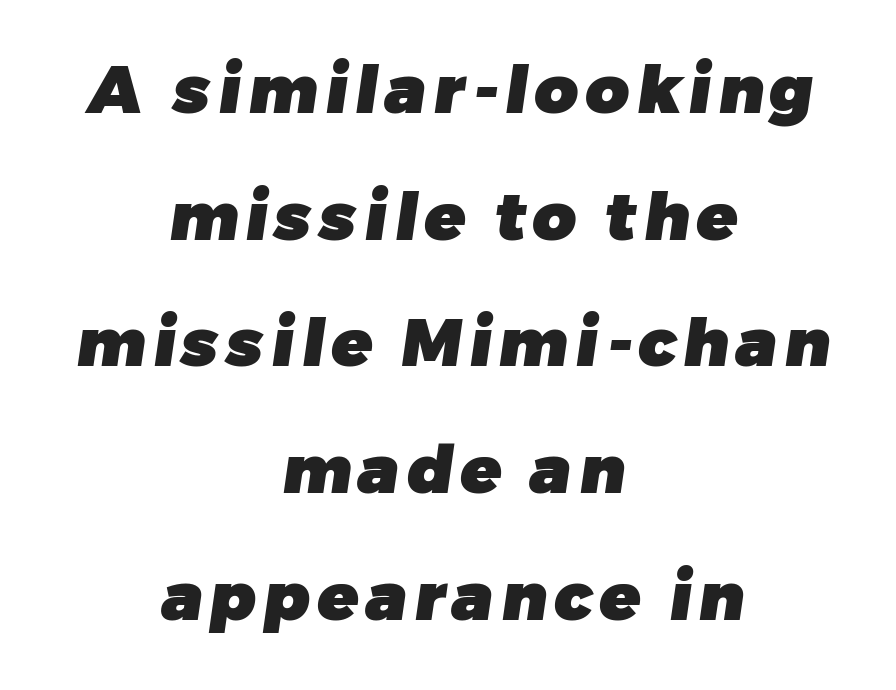
You can tell from the bare stems that sans-serif type was used. This rendering features lettering with no underline. These lines are rendered in a variable-pitch font. Leftover space on each line is divided equally before and after the words. Weight: bold.
